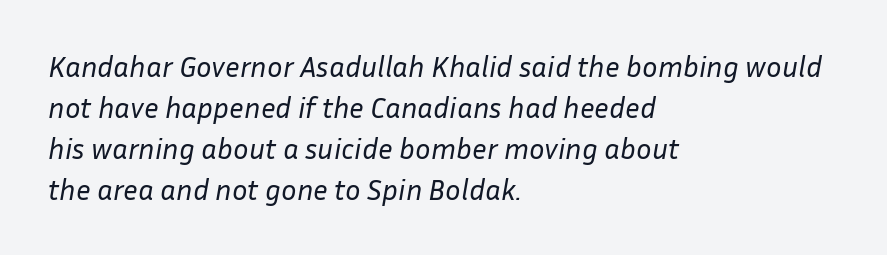
The image shows 29 px regular-weight type, italic (leaning right); set left-aligned, normal line spacing (1.41x), normal letter spacing, not underlined; low stroke contrast and a medium x-height.
